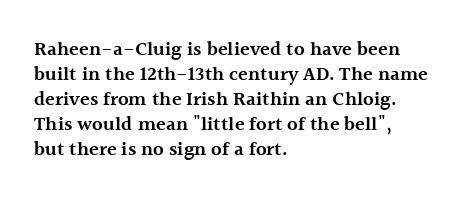
Q: Is the text bold? A: Semi-bold.
Q: Is the text italic (slanted)? A: No, it is upright.
Q: Is the text underlined? A: No.
Q: How is the paragraph aligned? A: Left-aligned.
Q: Is the spacing between letters normal or unusually wide? A: Normal.
Q: Is the spacing between lines tight, normal or loose? A: Normal.
